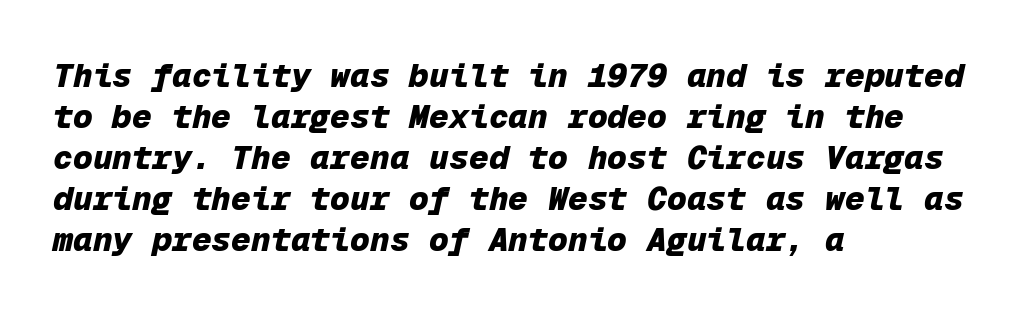
{"italic": "yes", "lean": "right", "slant_degrees": 12, "bold": "yes", "weight": "heavy", "width": "normal", "stroke_contrast": "low", "x_height": "medium", "monospaced": "yes", "underline": "no", "align": "left", "line_spacing_ratio": 1.24, "letter_spacing": "normal", "letter_spacing_em": 0.0, "glyph_px": 33}
